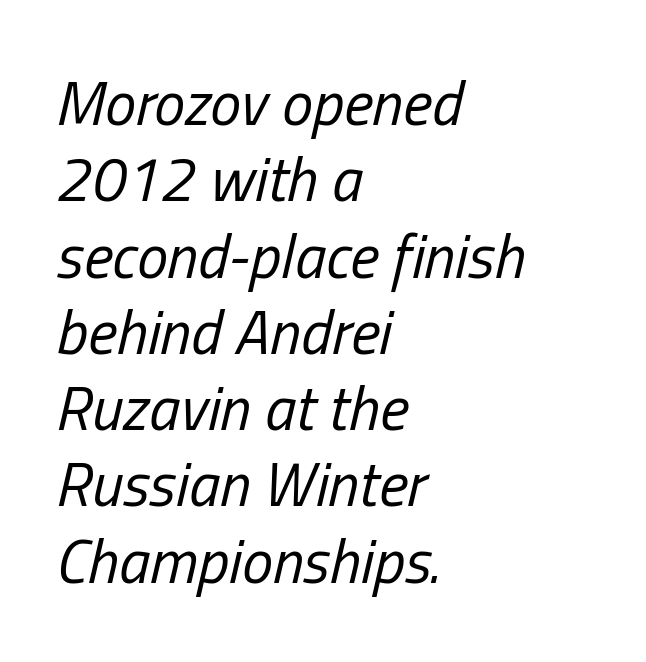
Q: Is the text bold? A: No.
Q: Is the text italic (slanted)? A: Yes, it leans right by about 13 degrees.
Q: Is the text underlined? A: No.
Q: How is the paragraph aligned? A: Left-aligned.
Q: Is the spacing between letters normal or unusually wide? A: Normal.
Q: Width (condensed, normal, or wide)? A: Condensed.
Q: Stroke contrast? A: Low.
Q: x-height? A: Medium.
Q: Monospaced? A: No.
